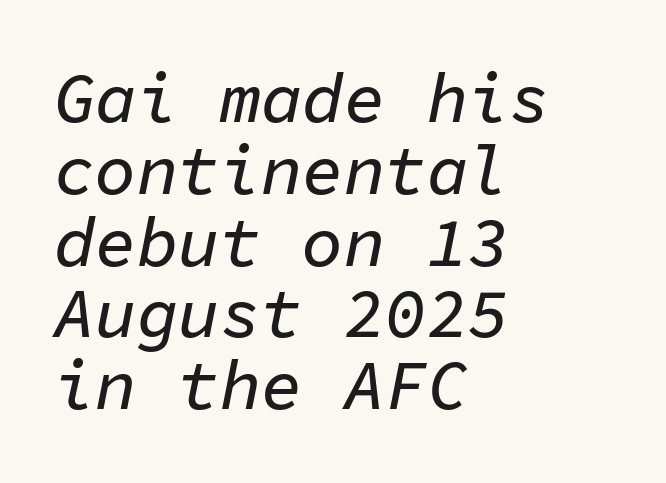
Q: Is the text italic (slanted)? A: Yes, it leans right by about 11 degrees.
Q: Is the text underlined? A: No.
Q: How is the paragraph aligned? A: Left-aligned.
Q: Is the spacing between letters normal or unusually wide? A: Normal.
Q: Is the spacing between lines tight, normal or loose? A: Tight.
Q: Width (condensed, normal, or wide)? A: Normal.
Q: Stroke contrast? A: Low.
Q: x-height? A: Medium.
Q: Monospaced? A: Yes.
